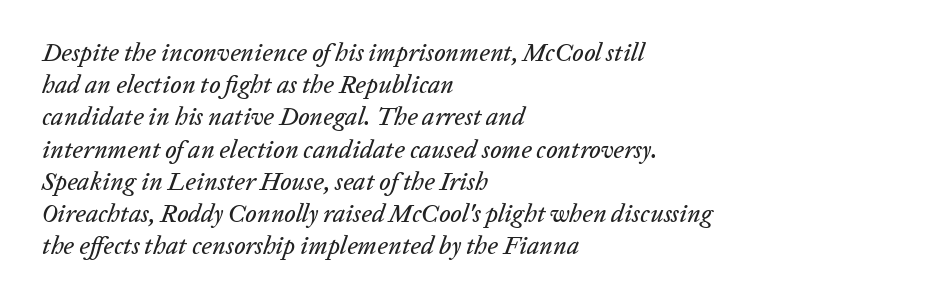
The image shows 25 px text type, italic (leaning right); set left-aligned, normal line spacing (1.29x), normal letter spacing, not underlined.
